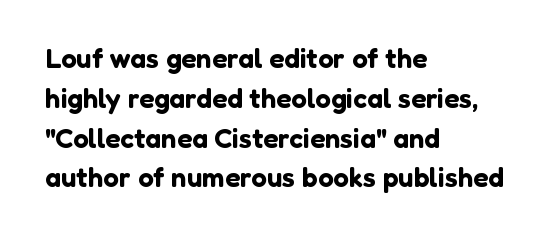
Q: Is the text italic (slanted)? A: No, it is upright.
Q: Is the typeface a serif or a sans-serif typeface? A: Sans-serif.
Q: Is the text underlined? A: No.
Q: How is the paragraph aligned? A: Left-aligned.
Q: Is the spacing between letters normal or unusually wide? A: Normal.
Q: Is the spacing between lines tight, normal or loose? A: Normal.
Q: Width (condensed, normal, or wide)? A: Normal.
Q: Stroke contrast? A: Low.
Q: x-height? A: Medium.
Q: Monospaced? A: No.
